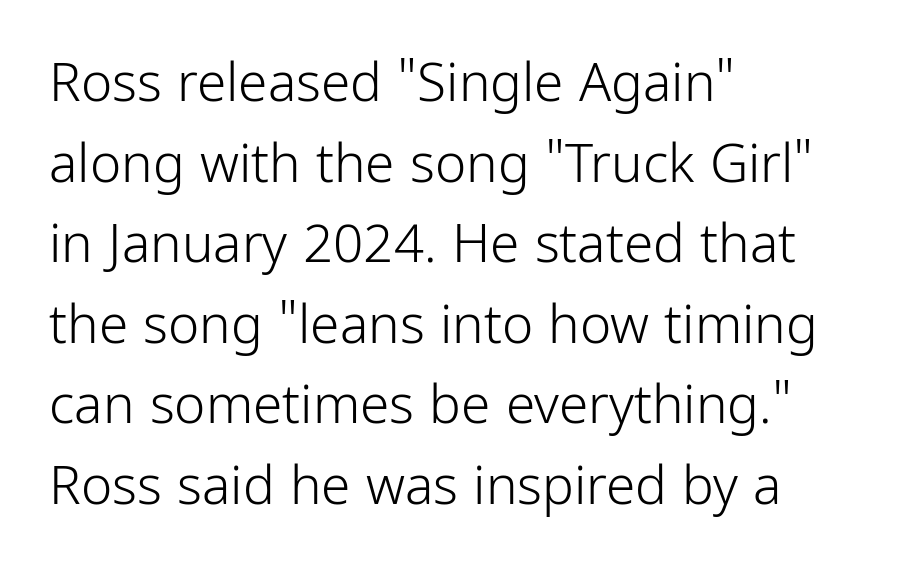
{"serif": "no", "italic": "no", "bold": "no", "weight": "light", "width": "condensed", "stroke_contrast": "low", "x_height": "medium", "monospaced": "no", "underline": "no", "align": "left", "line_spacing": "normal", "line_spacing_ratio": 1.52, "letter_spacing": "normal", "letter_spacing_em": 0.0, "glyph_px": 53}
